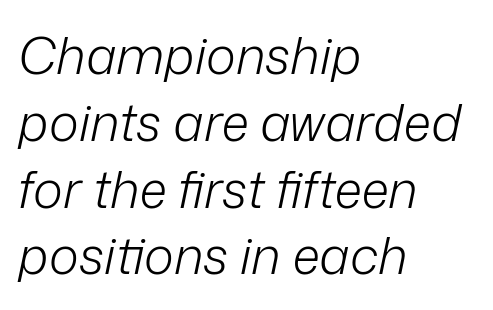
Q: Is the text bold? A: No.
Q: Is the text italic (slanted)? A: Yes, it leans right by about 12 degrees.
Q: Is the text underlined? A: No.
Q: How is the paragraph aligned? A: Left-aligned.
Q: Is the spacing between letters normal or unusually wide? A: Normal.
Q: Is the spacing between lines tight, normal or loose? A: Normal.
Q: Width (condensed, normal, or wide)? A: Normal.
Q: Stroke contrast? A: Low.
Q: x-height? A: Medium.
Q: Monospaced? A: No.
